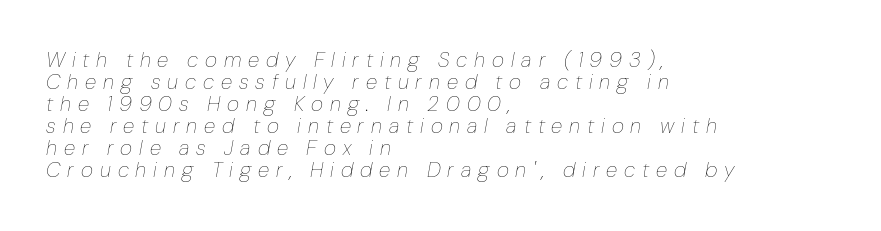
Teacher's note: observe the even left margin — that is flush-left alignment. Is the stroke heavy? The answer is a plain regular-or-lighter. Tracking value appears strongly positive — letters spread wide. Descender tails drop into unmarked territory. Rows of type sit shoulder to shoulder in the vertical direction. Emphasis-style slanted type is in use.
